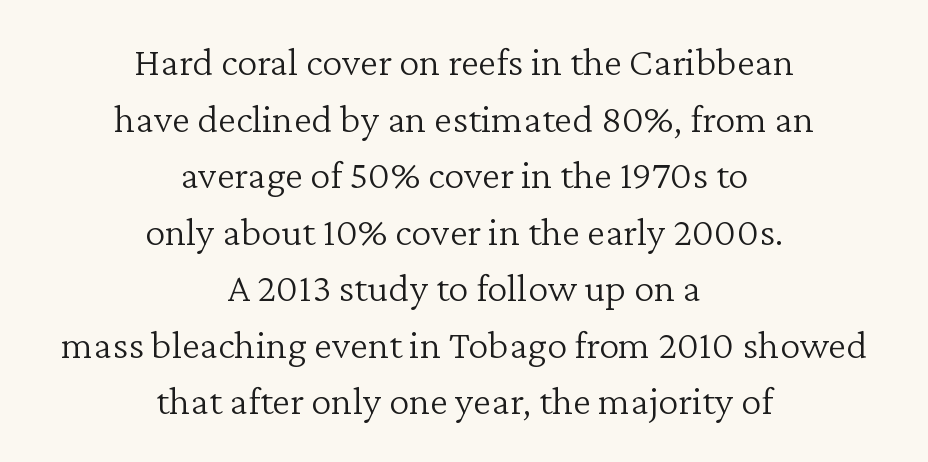
The image shows 41 px light serif type, upright; set centered, normal line spacing (1.38x), normal letter spacing, not underlined; low stroke contrast and a medium x-height.
